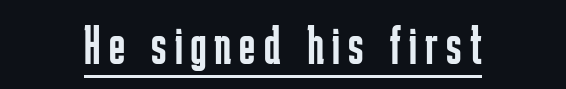
The image shows 55 px regular-weight, condensed sans-serif type, upright; set centered, underlined; low stroke contrast and a medium x-height.
